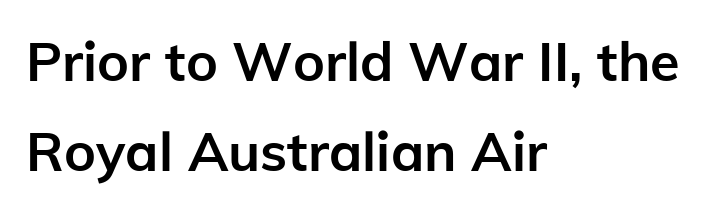
Q: Is the text bold? A: Yes.
Q: Is the text italic (slanted)? A: No, it is upright.
Q: Is the typeface a serif or a sans-serif typeface? A: Sans-serif.
Q: Is the text underlined? A: No.
Q: How is the paragraph aligned? A: Left-aligned.
Q: Is the spacing between letters normal or unusually wide? A: Normal.
Q: Is the spacing between lines tight, normal or loose? A: Normal.
Q: Width (condensed, normal, or wide)? A: Normal.
Q: Stroke contrast? A: Low.
Q: x-height? A: Medium.
Q: Monospaced? A: No.
